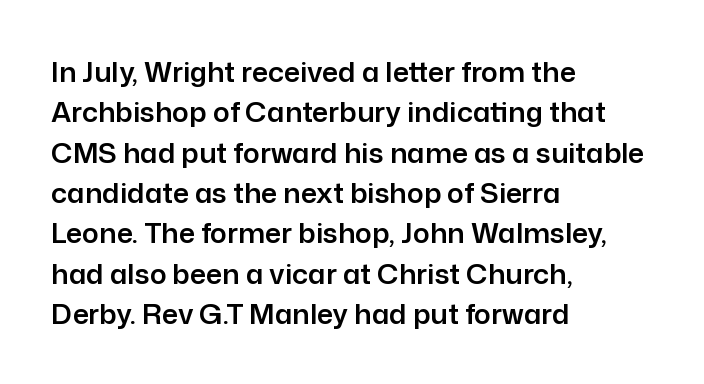
The image shows 28 px sans-serif type, upright; set left-aligned, normal line spacing (1.44x), normal letter spacing, not underlined; low stroke contrast and a medium x-height.
